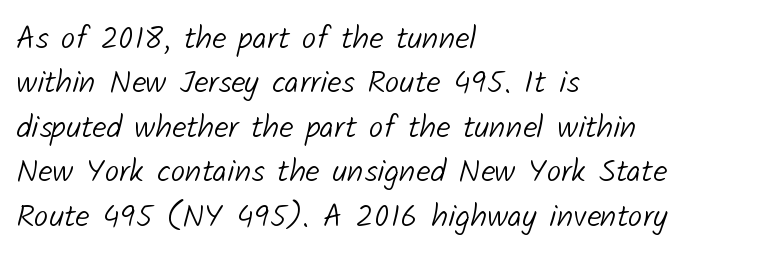
The image shows 32 px light sans-serif type; set left-aligned, normal line spacing (1.39x), normal letter spacing, not underlined; low stroke contrast and a medium x-height.
